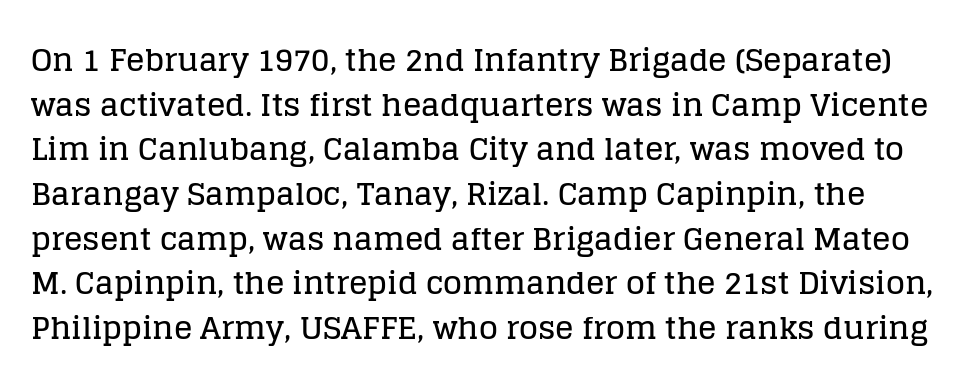
{"serif": "yes", "italic": "no", "width": "normal", "stroke_contrast": "low", "x_height": "large", "monospaced": "no", "underline": "no", "line_spacing": "normal", "line_spacing_ratio": 1.44, "letter_spacing": "normal", "letter_spacing_em": 0.0, "glyph_px": 31}
